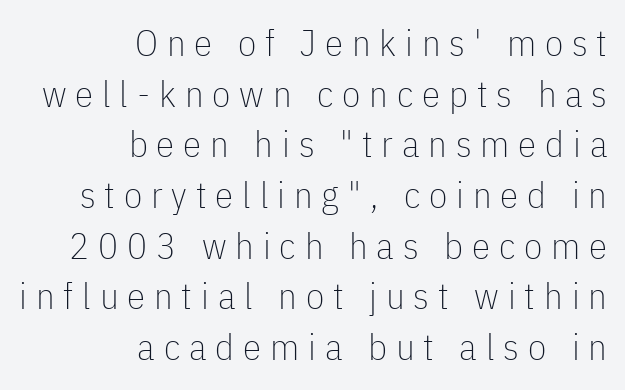
The image shows 37 px thin, condensed sans-serif type, upright; set right-aligned, normal line spacing (1.37x), unusually wide letter spacing (+0.24 em), not underlined; low stroke contrast and a medium x-height.
